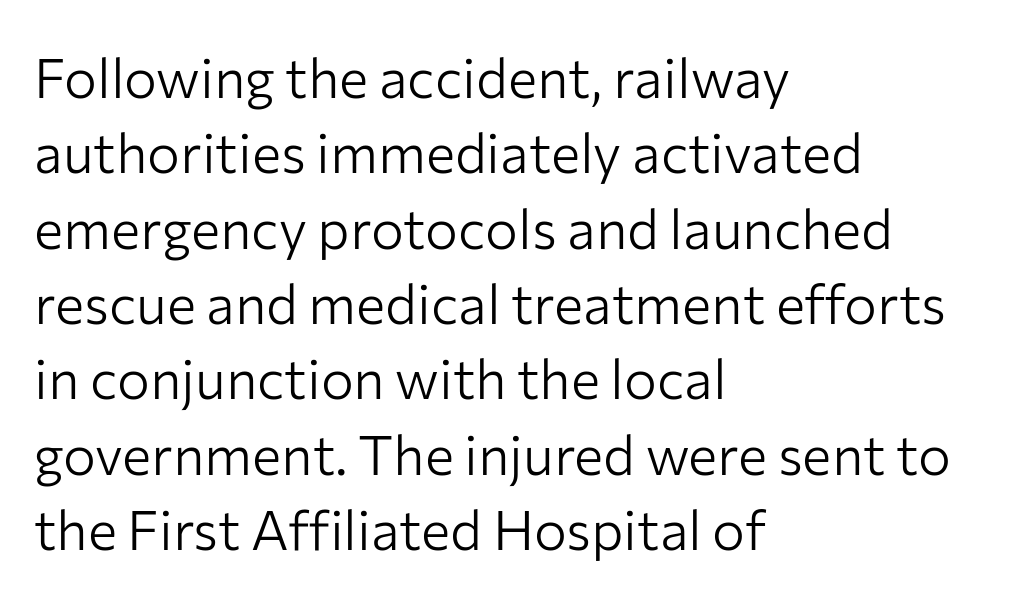
{"serif": "no", "italic": "no", "bold": "no", "weight": "light", "width": "normal", "stroke_contrast": "low", "x_height": "medium", "monospaced": "no", "underline": "no", "align": "left", "line_spacing": "normal", "line_spacing_ratio": 1.37, "letter_spacing": "normal", "letter_spacing_em": 0.0, "glyph_px": 55}
